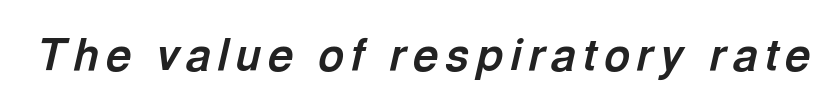
{"italic": "yes", "lean": "right", "slant_degrees": 13, "bold": "yes", "weight": "bold", "width": "normal", "x_height": "medium", "monospaced": "no", "underline": "no", "glyph_px": 44}
